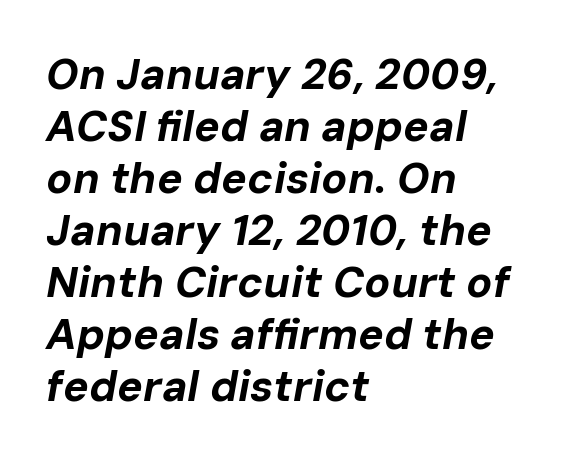
{"italic": "yes", "lean": "right", "slant_degrees": 10, "bold": "yes", "weight": "bold", "width": "normal", "stroke_contrast": "low", "x_height": "medium", "monospaced": "no", "underline": "no", "align": "left", "line_spacing_ratio": 1.21, "letter_spacing": "normal", "letter_spacing_em": 0.0, "glyph_px": 43}
